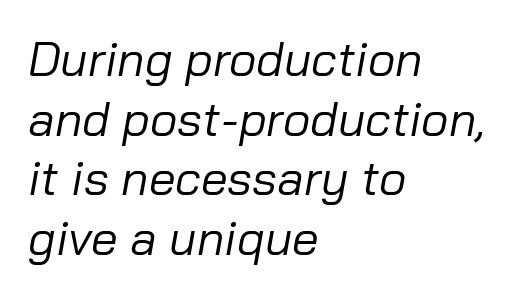
Characters follow at the spacing the type designer built in. Any mark beneath the type? The region is blank. Character widths vary here, with narrow letters taking less room than wide ones. The typesetting does not lean heavy: it is not bold. The ragged edge is on the right, which tells us the setting is flush left.
